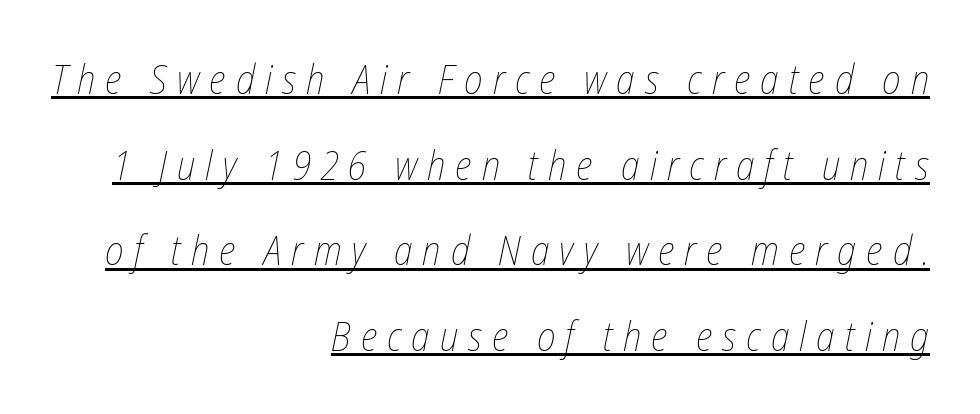
The image shows 40 px thin, condensed type, italic (leaning right); set right-aligned, loose line spacing (2.14x), unusually wide letter spacing (+0.25 em), underlined; low stroke contrast and a medium x-height.
